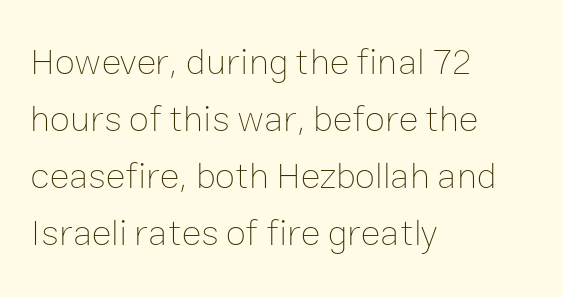
{"italic": "no", "bold": "no", "weight": "thin", "width": "normal", "stroke_contrast": "low", "x_height": "medium", "monospaced": "no", "underline": "no", "align": "left", "line_spacing": "normal", "line_spacing_ratio": 1.54, "letter_spacing": "normal", "letter_spacing_em": 0.0, "glyph_px": 37}
